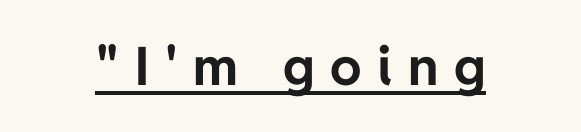
The image shows 53 px bold sans-serif type, upright; set unusually wide letter spacing (+0.29 em), underlined; low stroke contrast and a medium x-height.
